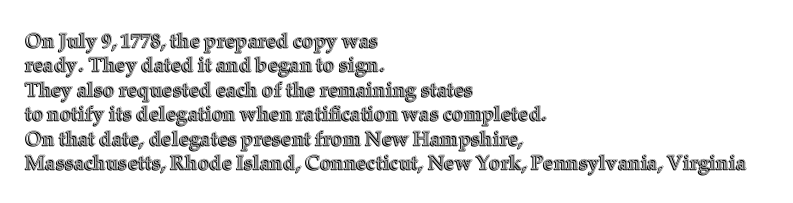
Q: Is the text italic (slanted)? A: No, it is upright.
Q: Is the text underlined? A: No.
Q: How is the paragraph aligned? A: Left-aligned.
Q: Is the spacing between letters normal or unusually wide? A: Normal.
